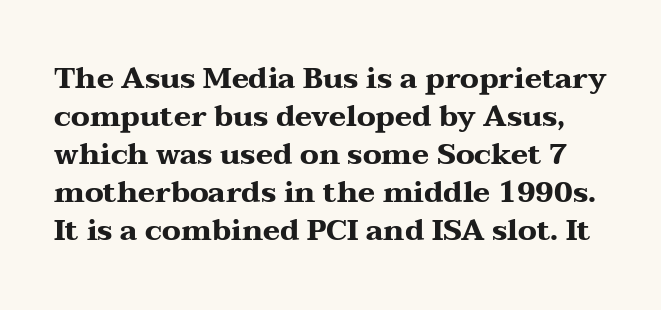
Q: Is the text bold? A: Yes.
Q: Is the text italic (slanted)? A: No, it is upright.
Q: Is the typeface a serif or a sans-serif typeface? A: Serif.
Q: Is the text underlined? A: No.
Q: Is the spacing between letters normal or unusually wide? A: Normal.
Q: Is the spacing between lines tight, normal or loose? A: Normal.
Q: Width (condensed, normal, or wide)? A: Wide.
Q: Stroke contrast? A: Medium.
Q: x-height? A: Medium.
Q: Monospaced? A: No.
